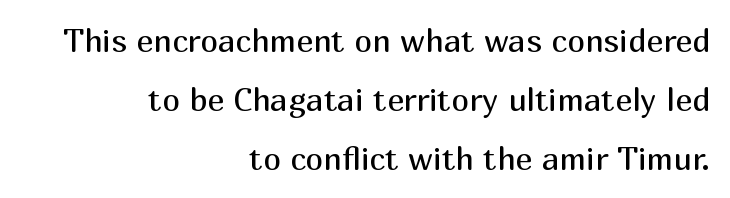
The type is set solid horizontally, with unmodified tracking. Ordinary non-slanted type is in use. The designer went with a sans here, leaving each stem footless. Each letter keeps its own natural width here, so spacing adapts to shape. Weight: in the light-to-regular range.
